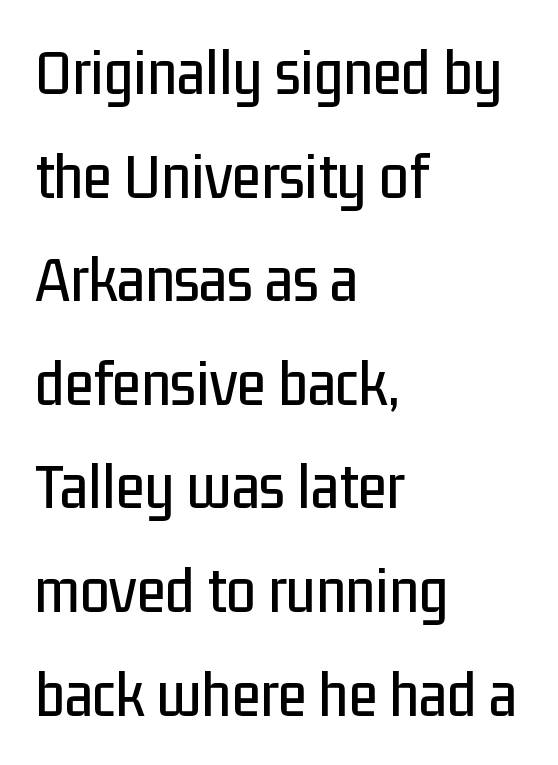
The image shows 66 px condensed sans-serif type, upright; set left-aligned, normal line spacing (1.57x), normal letter spacing, not underlined; low stroke contrast and a medium x-height.
